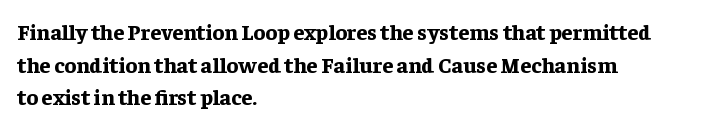
{"italic": "no", "bold": "yes", "underline": "no", "align": "left", "line_spacing": "normal", "line_spacing_ratio": 1.48, "letter_spacing": "normal", "letter_spacing_em": 0.0, "glyph_px": 22}
